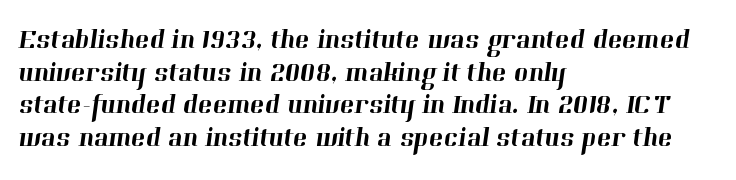
{"underline": "no", "align": "left", "line_spacing_ratio": 1.21, "letter_spacing": "normal", "letter_spacing_em": 0.0, "glyph_px": 27}
